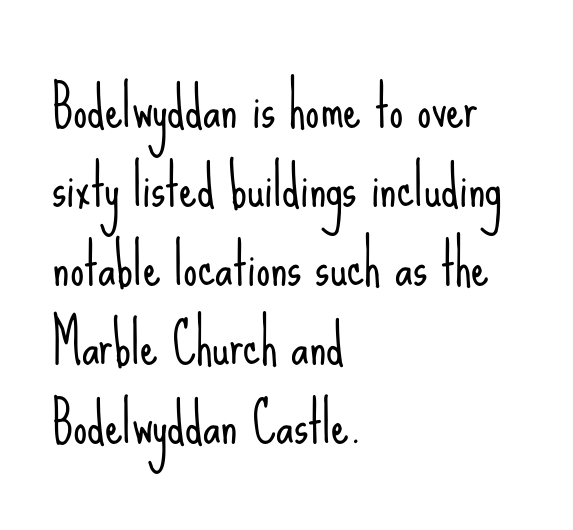
{"serif": "no", "italic": "no", "bold": "no", "weight": "light", "width": "condensed", "stroke_contrast": "low", "x_height": "small", "monospaced": "no", "underline": "no", "align": "left", "line_spacing": "normal", "line_spacing_ratio": 1.41, "letter_spacing": "normal", "letter_spacing_em": 0.0, "glyph_px": 56}
